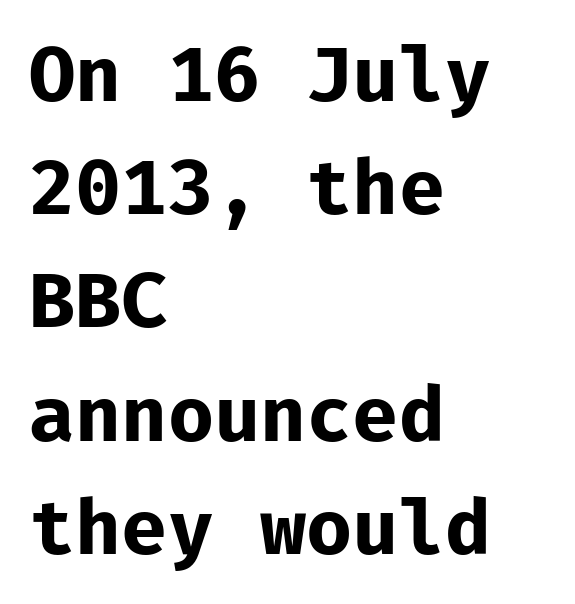
{"serif": "no", "italic": "no", "bold": "yes", "weight": "bold", "width": "normal", "stroke_contrast": "low", "x_height": "medium", "monospaced": "yes", "underline": "no", "align": "left", "line_spacing": "normal", "line_spacing_ratio": 1.47, "letter_spacing": "normal", "letter_spacing_em": 0.0, "glyph_px": 77}
